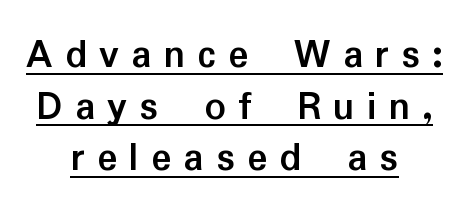
The image shows 42 px semibold sans-serif type, upright; set centered, line spacing 1.23x, unusually wide letter spacing (+0.29 em), underlined; low stroke contrast and a medium x-height.
